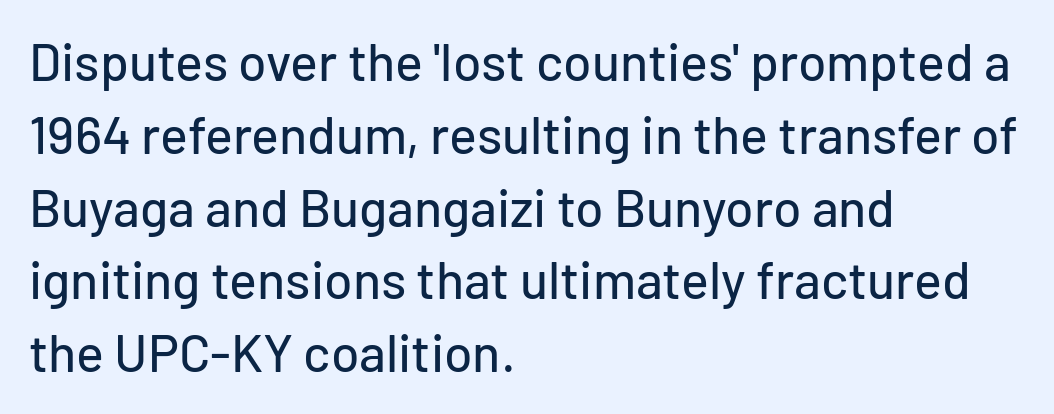
Q: Is the text italic (slanted)? A: No, it is upright.
Q: Is the typeface a serif or a sans-serif typeface? A: Sans-serif.
Q: Is the text underlined? A: No.
Q: How is the paragraph aligned? A: Left-aligned.
Q: Is the spacing between letters normal or unusually wide? A: Normal.
Q: Is the spacing between lines tight, normal or loose? A: Normal.
Q: Width (condensed, normal, or wide)? A: Normal.
Q: Stroke contrast? A: Low.
Q: x-height? A: Medium.
Q: Monospaced? A: No.
